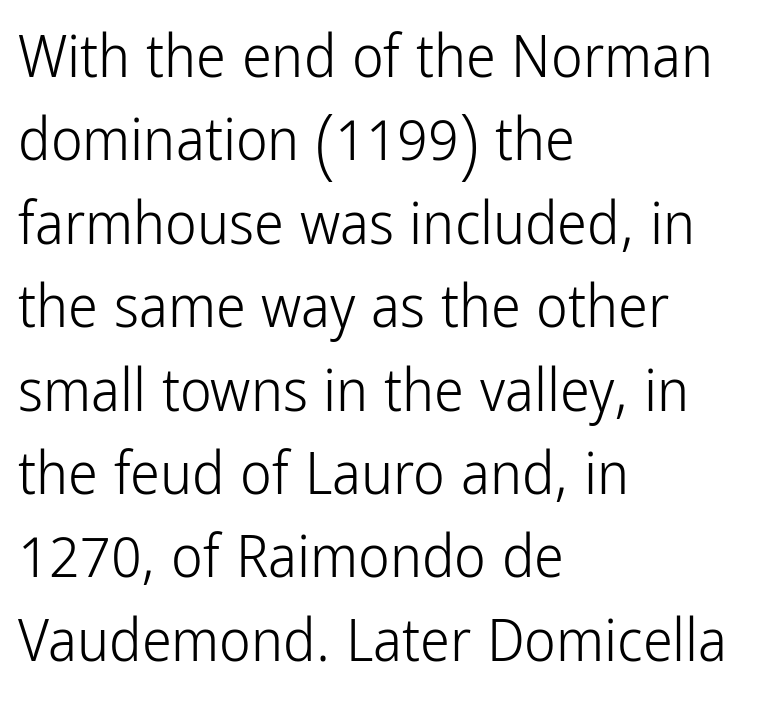
{"serif": "no", "italic": "no", "bold": "no", "weight": "light", "width": "condensed", "stroke_contrast": "low", "x_height": "medium", "monospaced": "no", "underline": "no", "align": "left", "line_spacing": "normal", "line_spacing_ratio": 1.39, "letter_spacing": "normal", "letter_spacing_em": 0.0, "glyph_px": 60}
